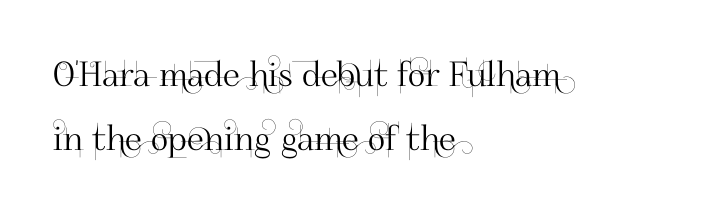
Q: Is the text italic (slanted)? A: No, it is upright.
Q: Is the typeface a serif or a sans-serif typeface? A: Sans-serif.
Q: Is the text underlined? A: No.
Q: How is the paragraph aligned? A: Left-aligned.
Q: Is the spacing between letters normal or unusually wide? A: Normal.
Q: Width (condensed, normal, or wide)? A: Normal.
Q: Stroke contrast? A: High.
Q: x-height? A: Small.
Q: Monospaced? A: No.
